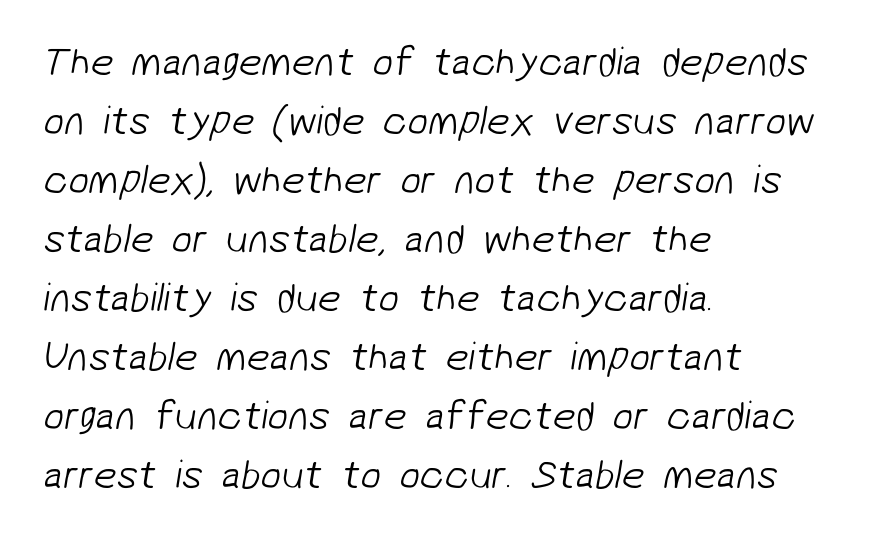
Stroke mass is kept to a normal reading level or below. These lines stack with their left ends in a neat column. These lines are rendered in a variable-pitch font. Look at the tracking — it's just the regular setting, nothing added.
